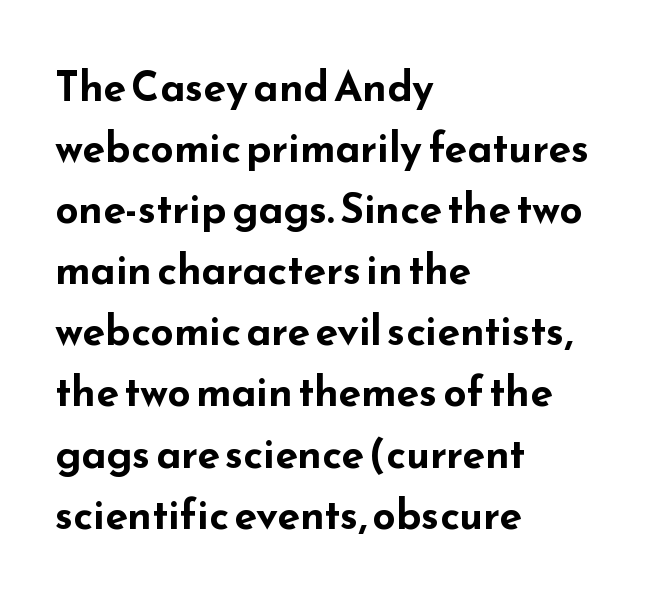
Line spacing here is normal. The rendering anchors every line to the left-hand side. Students, this is bold: see how much ink each stroke carries. Is there any slant? The stems are plumb. The rendering uses natural spacing where letterforms have individual widths.
